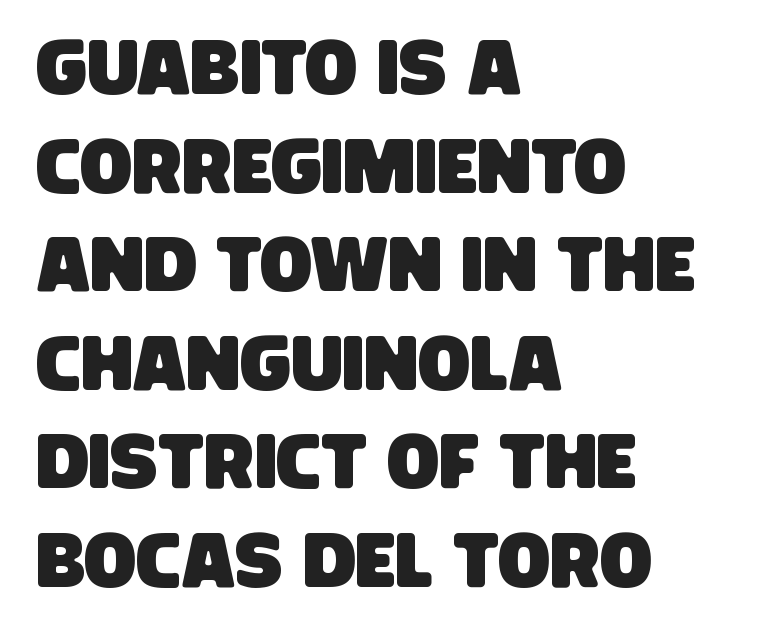
These lines are rendered in a variable-pitch font. No feet cap the strokes, marking this as sans-serif type. Caption: multi-line text, flush left, ragged right. The line texture is even and compact thanks to regular tracking.
